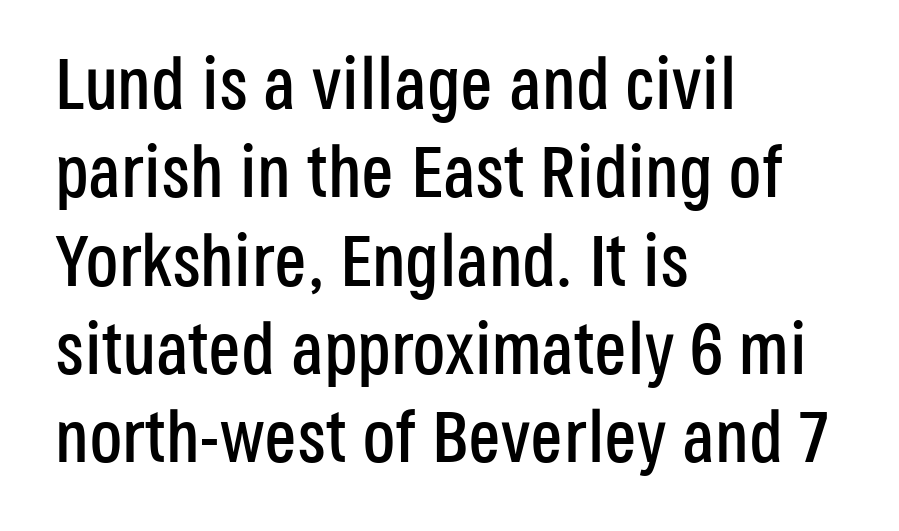
The image shows 73 px condensed sans-serif type, upright; set left-aligned, line spacing 1.21x, normal letter spacing, not underlined; low stroke contrast and a large x-height.
